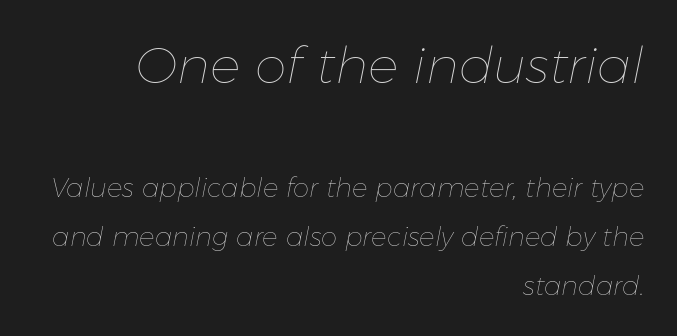
The image shows 51 px thin type, italic (leaning right); set right-aligned, loose line spacing (1.9x), normal letter spacing, not underlined; the first (top) block is 1.96x larger; low stroke contrast and a medium x-height.
